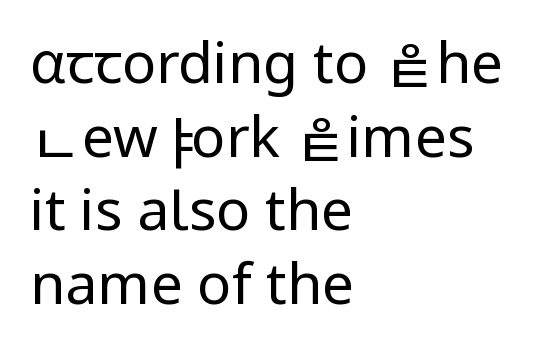
Q: Is the text bold? A: No.
Q: Is the text italic (slanted)? A: No, it is upright.
Q: Is the typeface a serif or a sans-serif typeface? A: Sans-serif.
Q: Is the text underlined? A: No.
Q: How is the paragraph aligned? A: Left-aligned.
Q: Is the spacing between letters normal or unusually wide? A: Normal.
Q: Is the spacing between lines tight, normal or loose? A: Normal.
Q: Width (condensed, normal, or wide)? A: Normal.
Q: Stroke contrast? A: Low.
Q: x-height? A: Medium.
Q: Monospaced? A: No.
